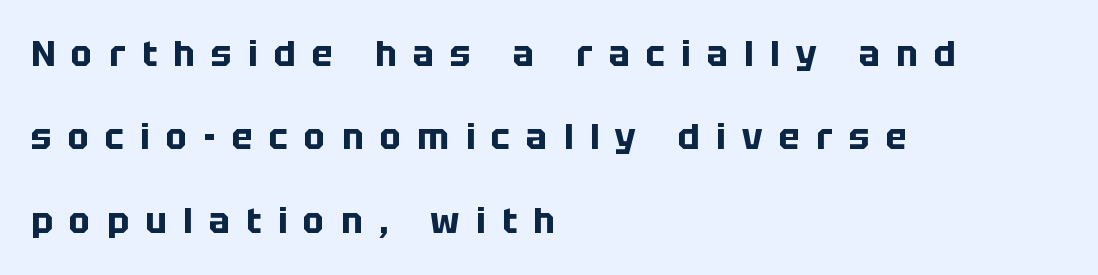
The image shows 35 px bold sans-serif type, upright; set left-aligned, loose line spacing (2.38x), unusually wide letter spacing (+0.47 em), not underlined; low stroke contrast and a large x-height.
